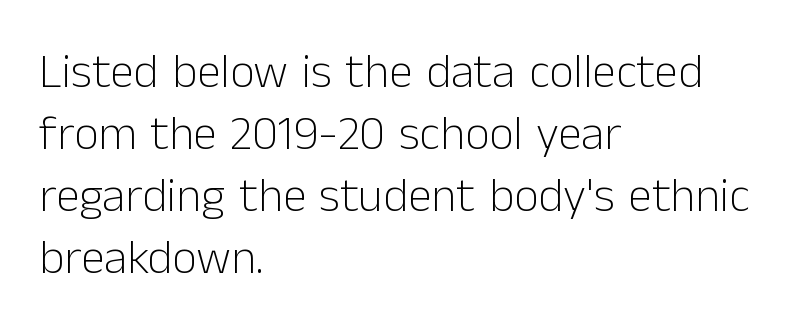
The image shows 48 px light sans-serif type, upright; set left-aligned, normal line spacing (1.29x), normal letter spacing, not underlined; low stroke contrast and a medium x-height.
